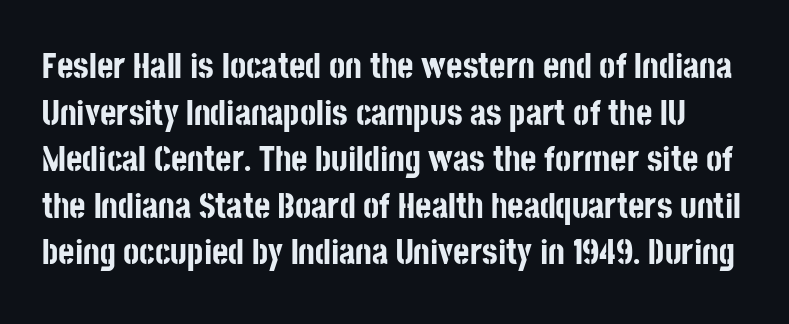
The typeface chosen for these lines omits serifs. Italic? Not at all — the glyphs are vertical. Rows of type keep a routine distance in the vertical direction. Glance below the letters and you will spot only blank space. The rendering uses natural spacing where letterforms have individual widths. Each word holds together tightly as a unit, with standard inter-letter gaps.
